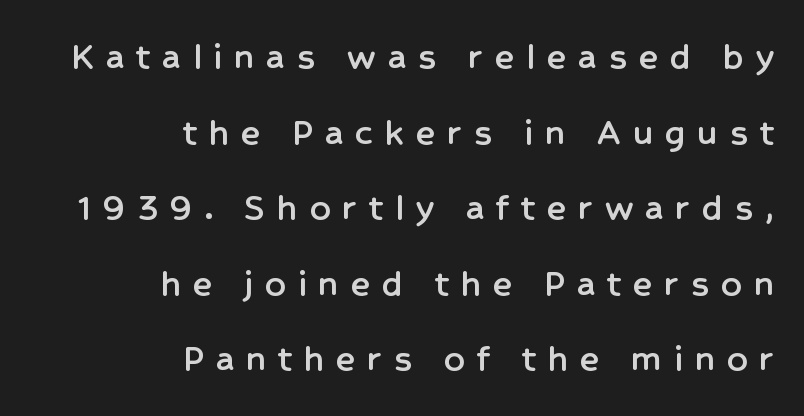
The image shows 40 px sans-serif type, upright; set right-aligned, line spacing 1.89x, unusually wide letter spacing (+0.3 em), not underlined; low stroke contrast and a medium x-height.
